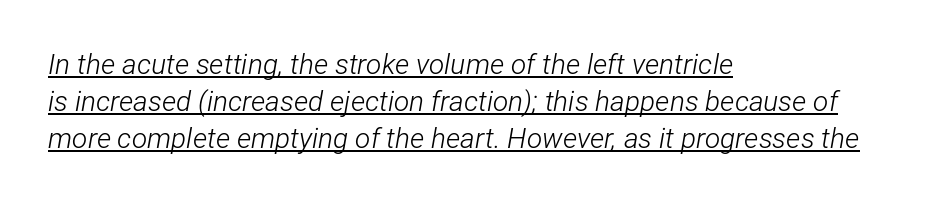
This sample is left-justified, so line endings fall wherever the words run out. Does extra space separate the letters? No, they use regular spacing. One glance says typical: line gaps are just what's usual. Rendered with sloped, italic letterforms.
